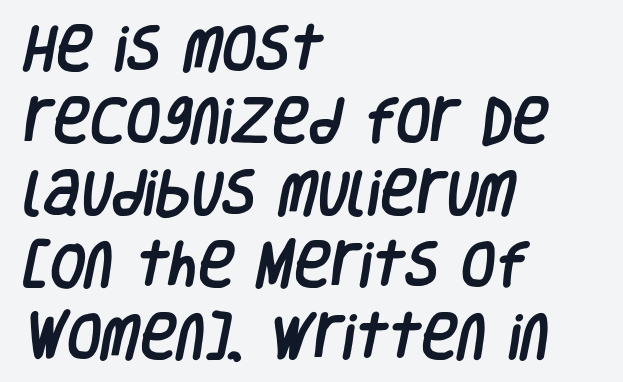
The image shows 50 px condensed sans-serif type; set left-aligned, normal line spacing (1.44x), normal letter spacing, not underlined; low stroke contrast and a large x-height.
